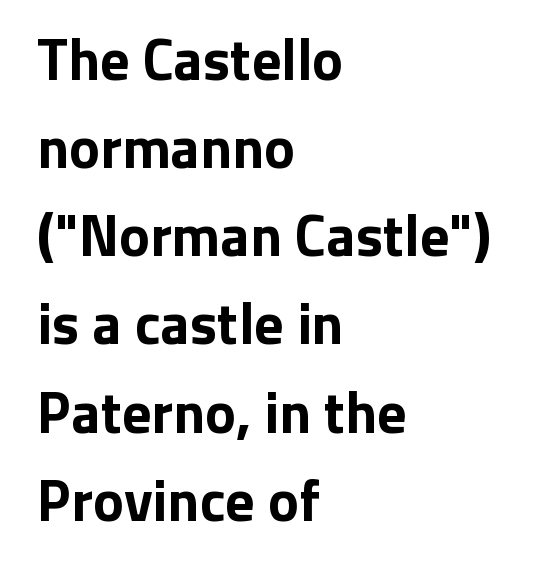
A normal amount of white space separates one row of letters from the next. Varying glyph widths throughout — classic text-font behaviour. This rendering leaves character spacing at its baseline value. The compositor pushed each line to the left boundary. Do the letters lean? They stand straight. Serif or sans? Sans — the stroke terminals are bare.
